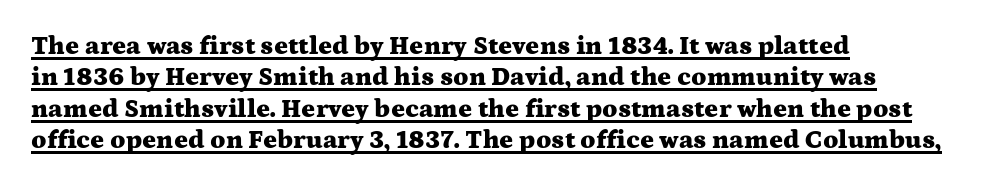
There is no visible air inserted between adjacent glyphs. Casual observation: everything's shoved over to the left. A typesetter would mark this as roman, not italic. Students, this is bold: see how much ink each stroke carries. A continuous stroke trails under the words, as in a hyperlink.
